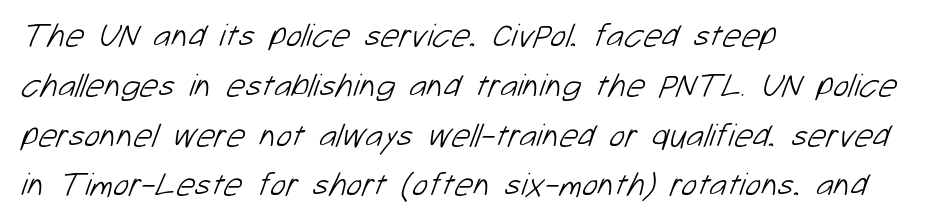
The image shows 33 px light sans-serif type; set left-aligned, normal line spacing (1.51x), normal letter spacing, not underlined; low stroke contrast and a medium x-height.
